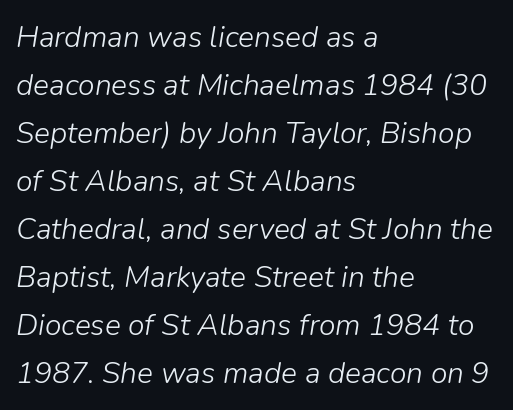
{"italic": "yes", "lean": "right", "slant_degrees": 9, "bold": "no", "weight": "light", "width": "normal", "stroke_contrast": "low", "x_height": "medium", "monospaced": "no", "underline": "no", "align": "left", "line_spacing": "normal", "line_spacing_ratio": 1.6, "letter_spacing": "normal", "letter_spacing_em": 0.0, "glyph_px": 30}
